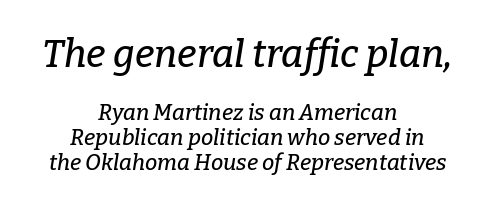
The image shows 38 px serif type, italic (leaning right); set centered, tight line spacing (1.13x), normal letter spacing, not underlined; the first (top) block is 1.73x larger; low stroke contrast and a medium x-height.
